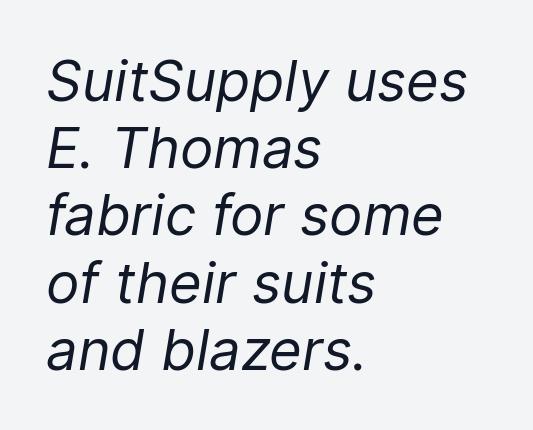
{"italic": "yes", "lean": "right", "slant_degrees": 9, "bold": "no", "weight": "regular", "width": "normal", "stroke_contrast": "low", "x_height": "medium", "monospaced": "no", "underline": "no", "align": "left", "line_spacing_ratio": 1.2, "letter_spacing": "normal", "letter_spacing_em": 0.0, "glyph_px": 56}
